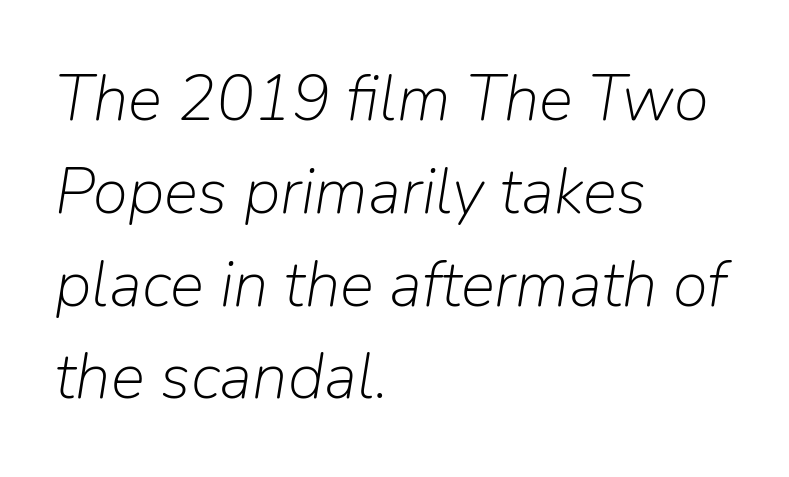
Q: Is the text bold? A: No.
Q: Is the text italic (slanted)? A: Yes, it leans right by about 9 degrees.
Q: Is the text underlined? A: No.
Q: How is the paragraph aligned? A: Left-aligned.
Q: Is the spacing between letters normal or unusually wide? A: Normal.
Q: Is the spacing between lines tight, normal or loose? A: Normal.
Q: Width (condensed, normal, or wide)? A: Normal.
Q: Stroke contrast? A: Low.
Q: x-height? A: Medium.
Q: Monospaced? A: No.
